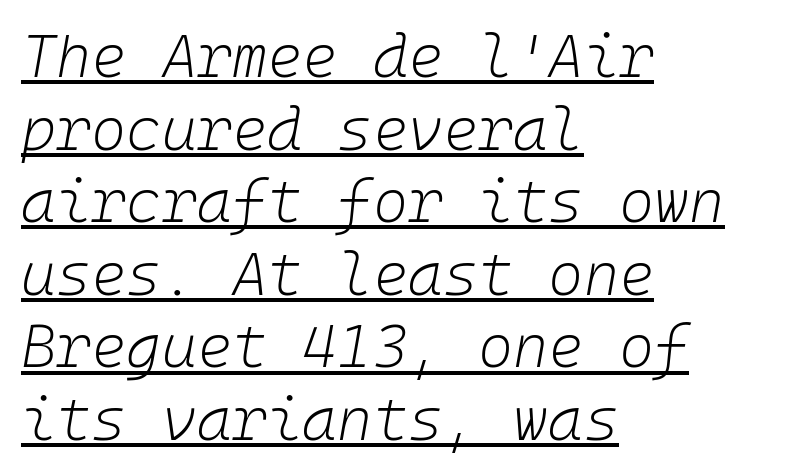
{"italic": "yes", "lean": "right", "slant_degrees": 10, "bold": "no", "weight": "light", "width": "normal", "stroke_contrast": "low", "x_height": "medium", "underline": "yes", "align": "left", "line_spacing_ratio": 1.21, "letter_spacing": "normal", "letter_spacing_em": 0.0, "glyph_px": 60}
